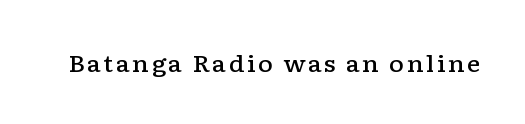
{"italic": "no", "bold": "semi", "underline": "no", "glyph_px": 23}
